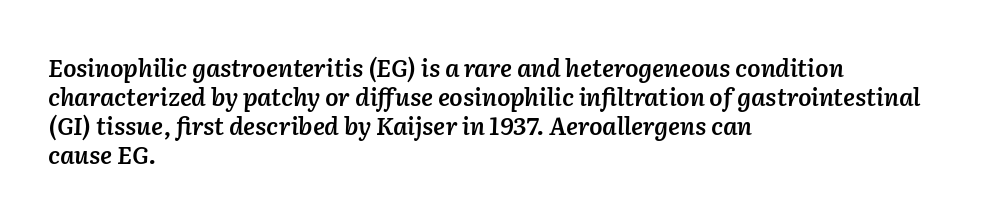
Q: Is the text bold? A: Semi-bold.
Q: Is the text italic (slanted)? A: Yes, it leans right by about 2 degrees.
Q: Is the text underlined? A: No.
Q: How is the paragraph aligned? A: Left-aligned.
Q: Is the spacing between letters normal or unusually wide? A: Normal.
